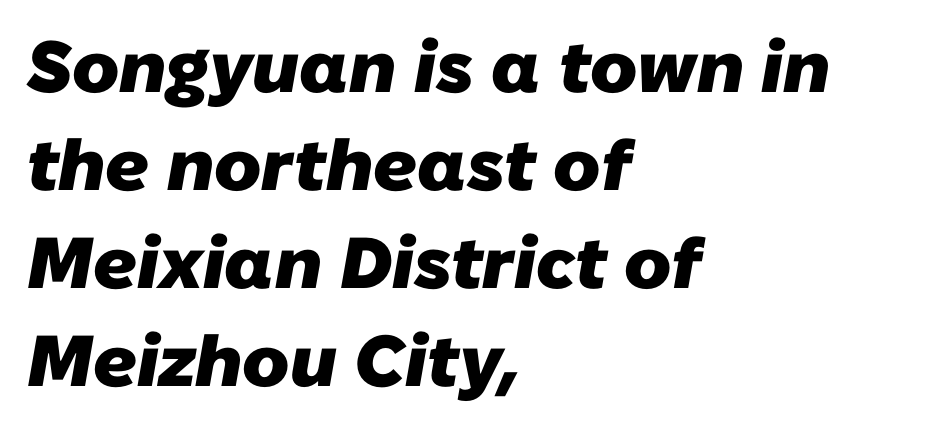
Q: Is the text bold? A: Yes.
Q: Is the typeface a serif or a sans-serif typeface? A: Sans-serif.
Q: Is the text underlined? A: No.
Q: How is the paragraph aligned? A: Left-aligned.
Q: Is the spacing between letters normal or unusually wide? A: Normal.
Q: Is the spacing between lines tight, normal or loose? A: Normal.
Q: Width (condensed, normal, or wide)? A: Normal.
Q: Stroke contrast? A: Low.
Q: x-height? A: Medium.
Q: Monospaced? A: No.
